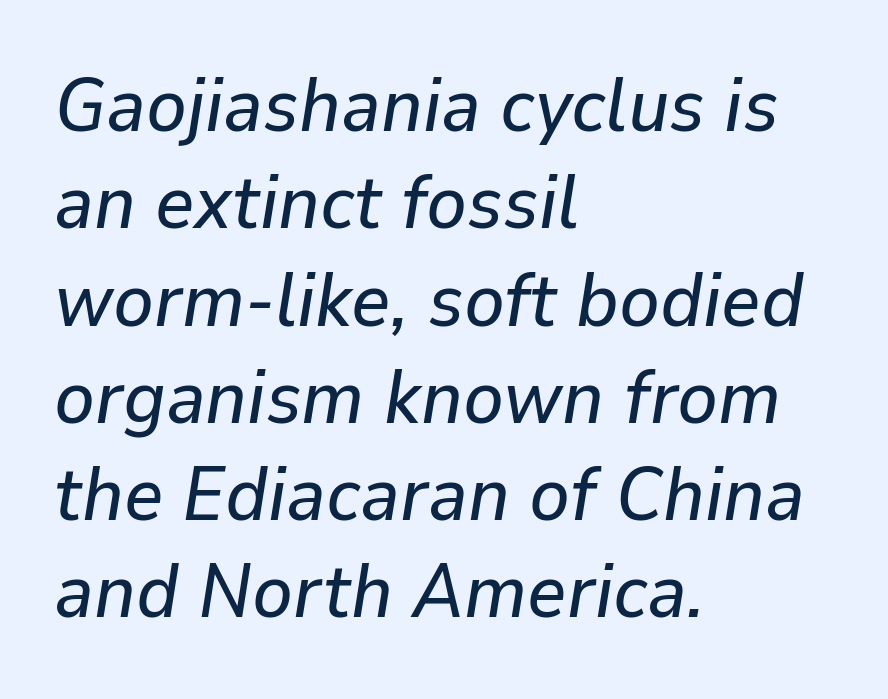
You could call the tracking neutral — neither tight nor loose. Quick note: italic. Evenly set lines give the paragraph a standard silhouette. Every row of glyphs begins at an identical x-position on the left. Think of a printed novel: that variable character pitch is what you see here. Honestly, there is no underline to notice here at all.
